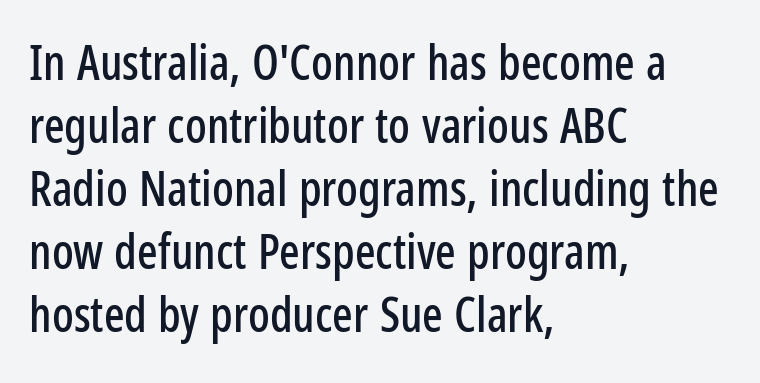
Grotesque or geometric, the face here clearly has no serifs. Regular leading. Observe the ordinary spacing: letters are neighbours, not strangers. The setting favours the left margin, as ordinary paragraphs usually do.
